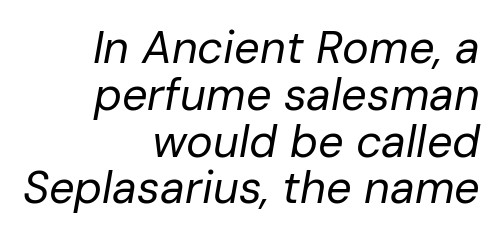
Q: Is the text bold? A: No.
Q: Is the text italic (slanted)? A: Yes, it leans right by about 10 degrees.
Q: Is the text underlined? A: No.
Q: How is the paragraph aligned? A: Right-aligned.
Q: Is the spacing between letters normal or unusually wide? A: Normal.
Q: Is the spacing between lines tight, normal or loose? A: Tight.
Q: Width (condensed, normal, or wide)? A: Normal.
Q: Stroke contrast? A: Low.
Q: x-height? A: Medium.
Q: Monospaced? A: No.
